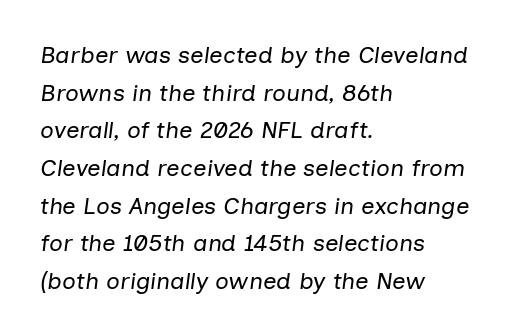
Just letters on the line, the space beneath them empty. The whole block is typeset with a tilt. There is no visible air inserted between adjacent glyphs. The passage shown is not bold in any degree. Layout note: lines flush left.
